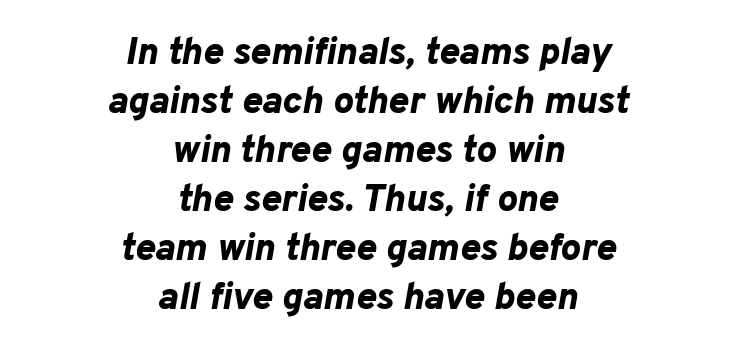
A centered setting, common on invitations and titles, is used for this passage. A dark, heavy texture on the line: the type is bold. Interline gaps are of average width in this sample. A typesetter would call this proportional, since set widths differ per character.
